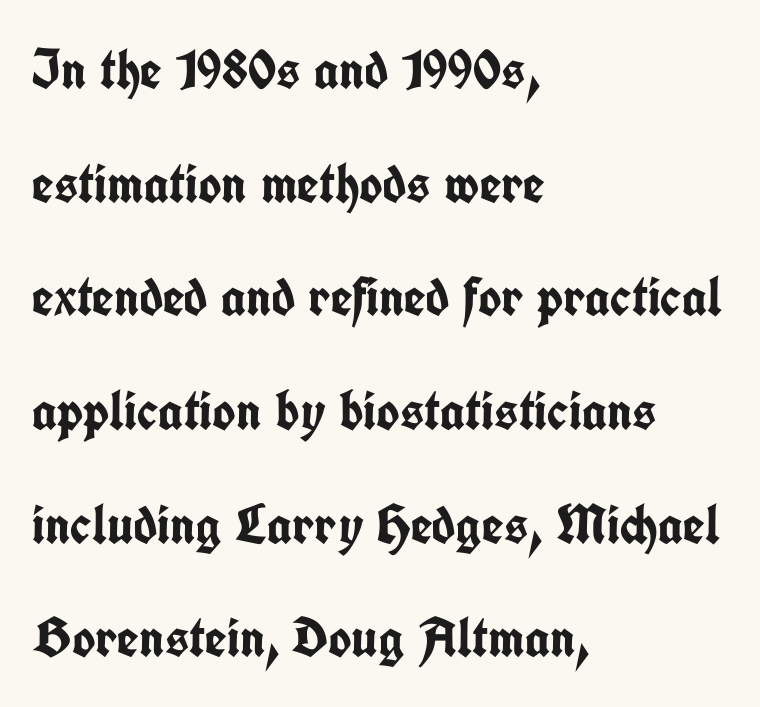
Q: Is the text bold? A: Yes.
Q: Is the text italic (slanted)? A: No, it is upright.
Q: Is the typeface a serif or a sans-serif typeface? A: Sans-serif.
Q: Is the text underlined? A: No.
Q: How is the paragraph aligned? A: Left-aligned.
Q: Is the spacing between letters normal or unusually wide? A: Normal.
Q: Is the spacing between lines tight, normal or loose? A: Loose.
Q: Width (condensed, normal, or wide)? A: Condensed.
Q: Stroke contrast? A: Low.
Q: x-height? A: Medium.
Q: Monospaced? A: No.
